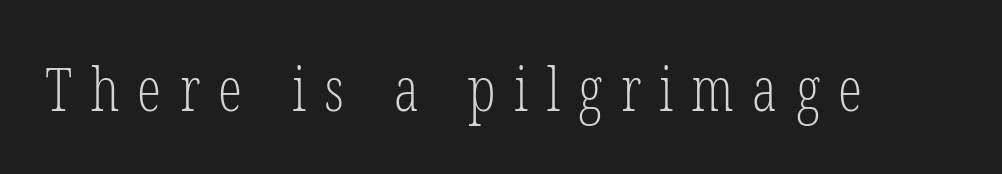
{"serif": "yes", "italic": "no", "bold": "no", "weight": "light", "width": "condensed", "stroke_contrast": "low", "x_height": "medium", "monospaced": "no", "underline": "no", "letter_spacing": "wide", "letter_spacing_em": 0.3, "glyph_px": 61}
